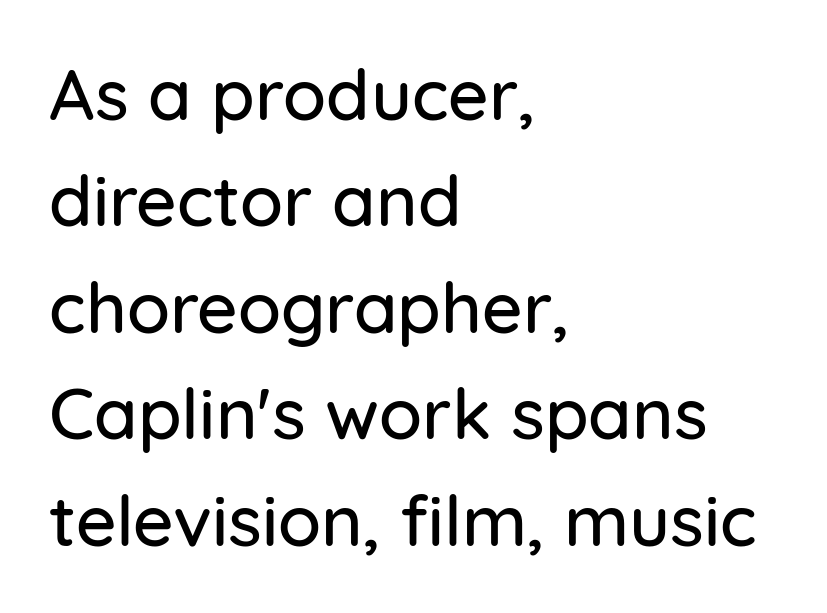
{"serif": "no", "italic": "no", "width": "normal", "stroke_contrast": "low", "x_height": "medium", "monospaced": "no", "underline": "no", "align": "left", "line_spacing": "normal", "line_spacing_ratio": 1.5, "letter_spacing": "normal", "letter_spacing_em": 0.0, "glyph_px": 71}
